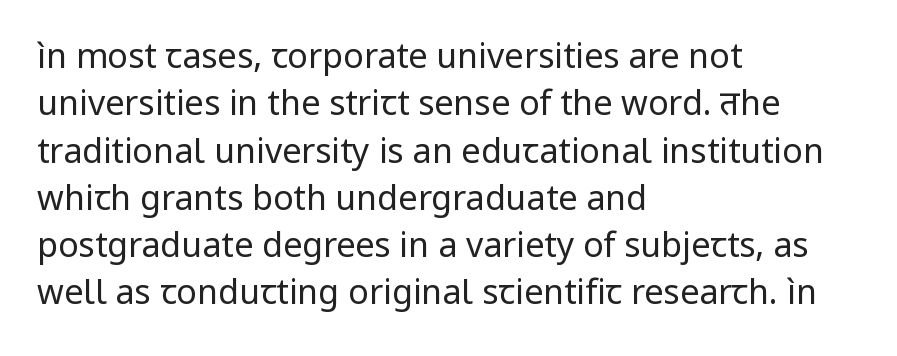
{"serif": "no", "italic": "no", "bold": "no", "weight": "regular", "width": "normal", "stroke_contrast": "low", "x_height": "medium", "monospaced": "no", "underline": "no", "align": "left", "line_spacing": "normal", "line_spacing_ratio": 1.39, "letter_spacing": "normal", "letter_spacing_em": 0.0, "glyph_px": 34}
